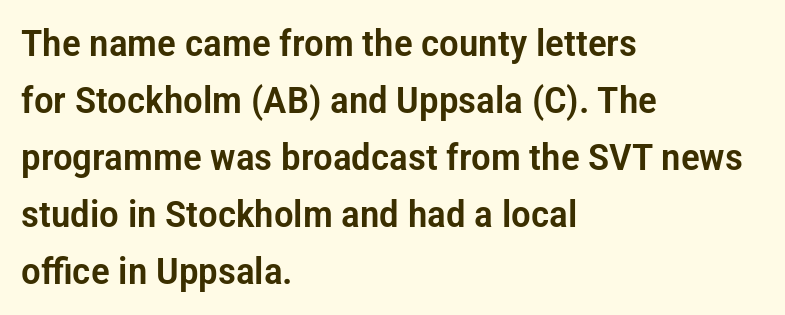
Q: Is the text italic (slanted)? A: No, it is upright.
Q: Is the typeface a serif or a sans-serif typeface? A: Sans-serif.
Q: Is the text underlined? A: No.
Q: How is the paragraph aligned? A: Left-aligned.
Q: Is the spacing between letters normal or unusually wide? A: Normal.
Q: Is the spacing between lines tight, normal or loose? A: Normal.
Q: Width (condensed, normal, or wide)? A: Condensed.
Q: Stroke contrast? A: Low.
Q: x-height? A: Medium.
Q: Monospaced? A: No.
